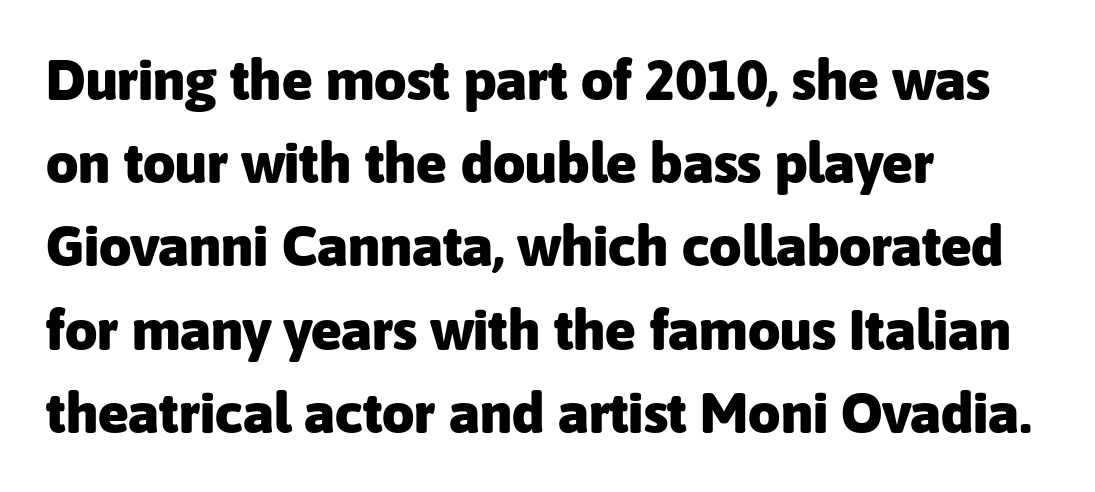
This rendering uses left alignment, leaving the right contour irregular. Vertically, the passage feels balanced, rows spaced as you'd expect. Nothing sits at the stroke ends, so this counts as sans-serif. The passage shown is typed in a proportional face where columns would drift.
